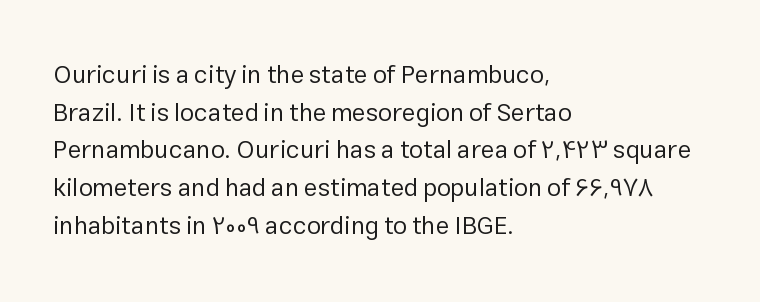
{"italic": "no", "bold": "no", "underline": "no", "align": "left", "line_spacing": "normal", "line_spacing_ratio": 1.51, "letter_spacing": "normal", "letter_spacing_em": 0.0, "glyph_px": 25}
